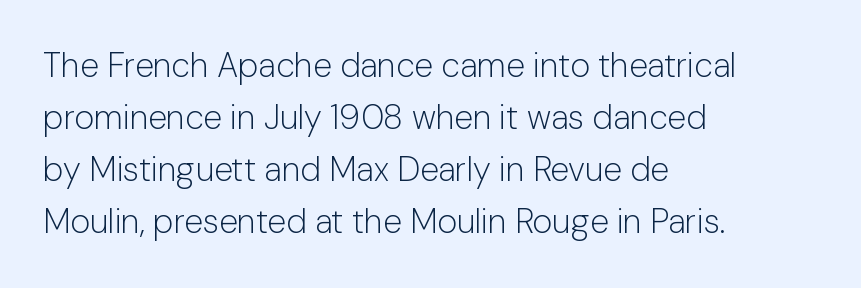
The image shows 34 px light sans-serif type, upright; set left-aligned, normal line spacing (1.53x), normal letter spacing, not underlined; low stroke contrast and a medium x-height.
